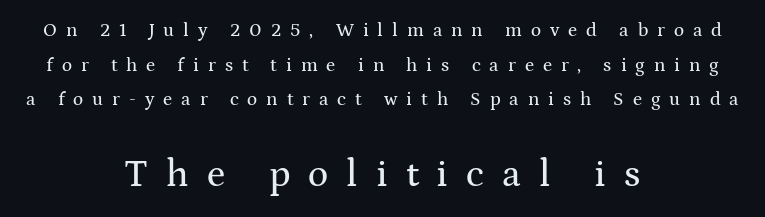
Q: Is the text italic (slanted)? A: No, it is upright.
Q: Is the typeface a serif or a sans-serif typeface? A: Serif.
Q: Is the text underlined? A: No.
Q: How is the paragraph aligned? A: Centered.
Q: Is the spacing between letters normal or unusually wide? A: Unusually wide.
Q: Which block of text is set in a larger size, the first (top) or the second (bottom)? A: The second (bottom) one.
Q: Width (condensed, normal, or wide)? A: Wide.
Q: Stroke contrast? A: Medium.
Q: x-height? A: Medium.
Q: Monospaced? A: No.
